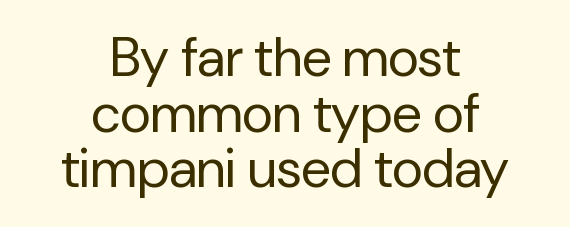
The image shows 54 px regular-weight sans-serif type, upright; set centered, tight line spacing (1.03x), normal letter spacing, not underlined; low stroke contrast and a medium x-height.
